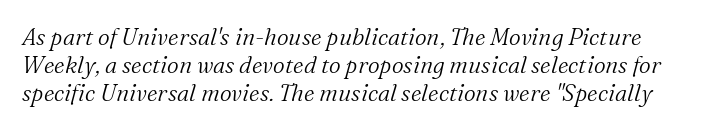
The specimen reads as italic at a glance. Inter-character spacing is left at the font's built-in metrics. The typesetting does not lean heavy: it is not bold. Words float on clear page, feet unadorned.
